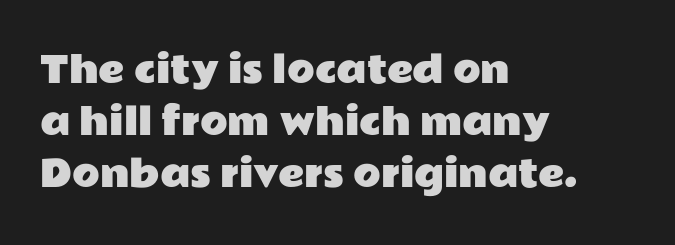
The image shows 36 px wide sans-serif type, upright; set left-aligned, normal line spacing (1.44x), normal letter spacing, not underlined; low stroke contrast and a medium x-height.
